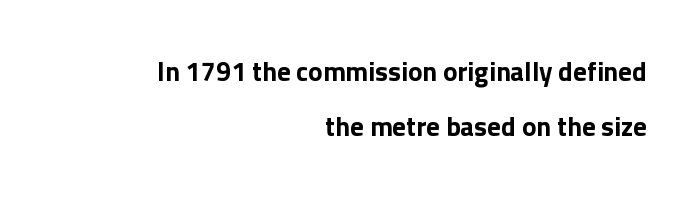
Q: Is the text italic (slanted)? A: No, it is upright.
Q: Is the text underlined? A: No.
Q: How is the paragraph aligned? A: Right-aligned.
Q: Is the spacing between letters normal or unusually wide? A: Normal.
Q: Is the spacing between lines tight, normal or loose? A: Loose.
